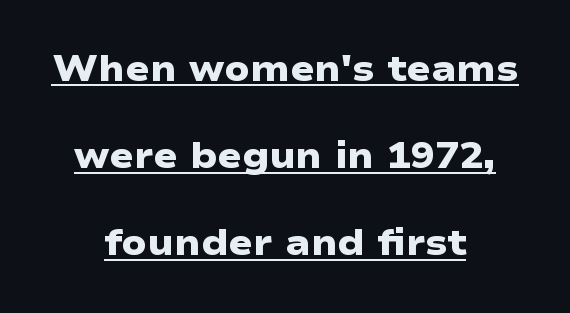
The image shows 36 px heavy, wide sans-serif type; set centered, loose line spacing (2.42x), normal letter spacing, underlined; low stroke contrast and a medium x-height.
